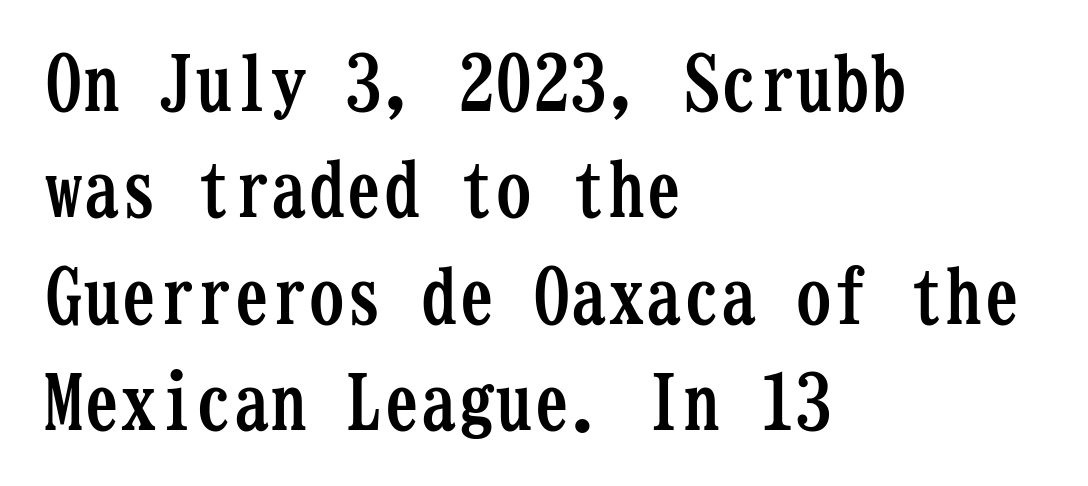
{"serif": "yes", "italic": "no", "bold": "yes", "weight": "semibold", "width": "condensed", "stroke_contrast": "low", "x_height": "medium", "monospaced": "yes", "underline": "no", "align": "left", "line_spacing": "normal", "line_spacing_ratio": 1.42, "letter_spacing": "normal", "letter_spacing_em": 0.0, "glyph_px": 75}
